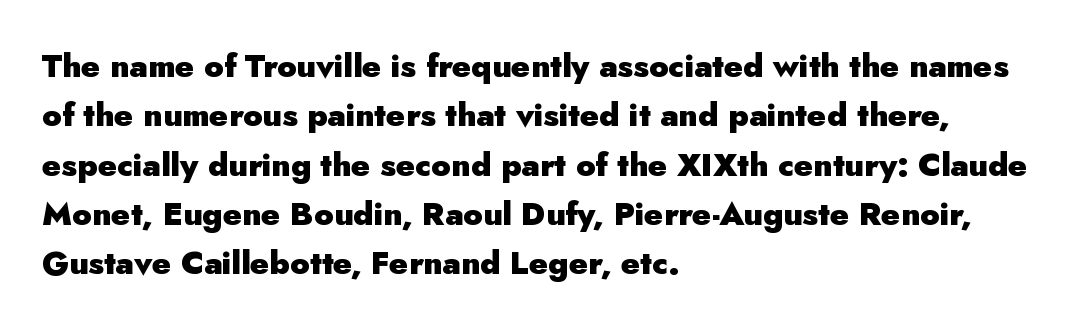
Decoration check: the copy has no underline. The type is set solid horizontally, with unmodified tracking. These lines are rendered in a variable-pitch font. Visually the block forms a straight wall on the left and a jagged coastline on the right. A dark, heavy texture on the line: the type is bold. No italicization has been applied; the sample stays upright.
